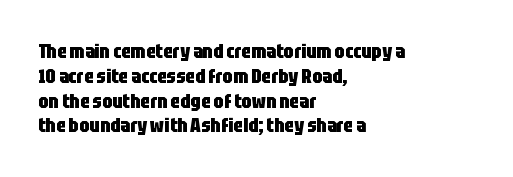
Q: Is the text bold? A: Yes.
Q: Is the text italic (slanted)? A: No, it is upright.
Q: Is the text underlined? A: No.
Q: How is the paragraph aligned? A: Left-aligned.
Q: Is the spacing between letters normal or unusually wide? A: Normal.
